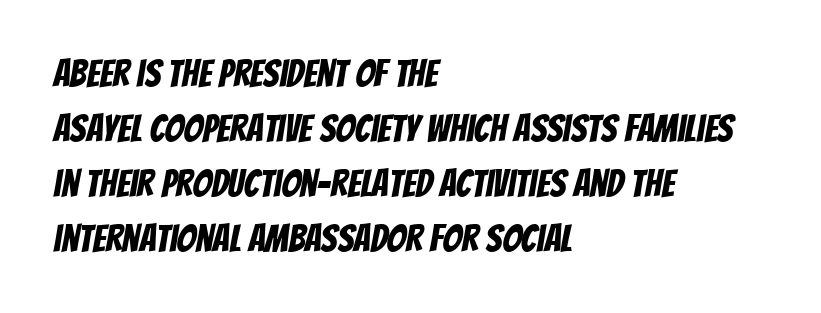
Rows of type keep a routine distance in the vertical direction. The setting favours the left margin, as ordinary paragraphs usually do. The foot of each line stays bare and open. Compared with typical body copy, the letter spacing here is the same.
